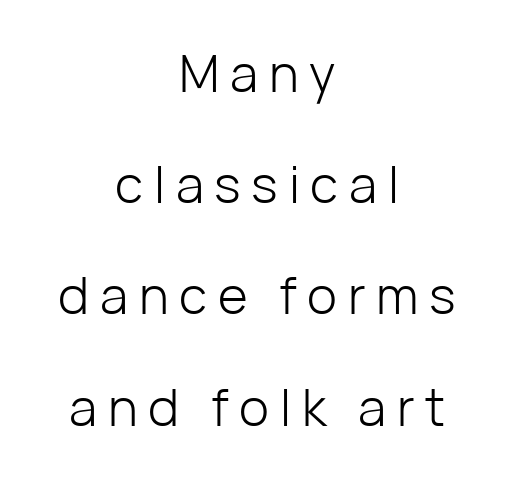
{"serif": "no", "italic": "no", "bold": "no", "weight": "light", "width": "normal", "stroke_contrast": "low", "x_height": "medium", "monospaced": "no", "underline": "no", "align": "center", "line_spacing": "loose", "line_spacing_ratio": 2.18, "letter_spacing": "wide", "letter_spacing_em": 0.21, "glyph_px": 51}
